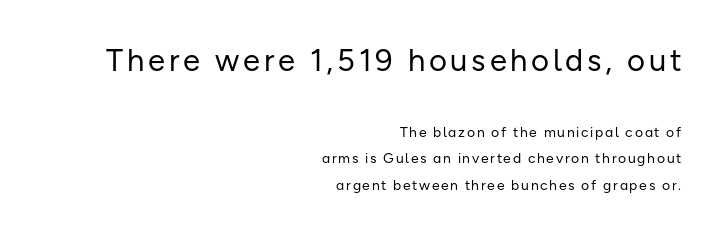
The image shows 31 px regular-weight sans-serif type, upright; set right-aligned, line spacing 1.86x, not underlined; the first (top) block is 2.21x larger; low stroke contrast and a medium x-height.
